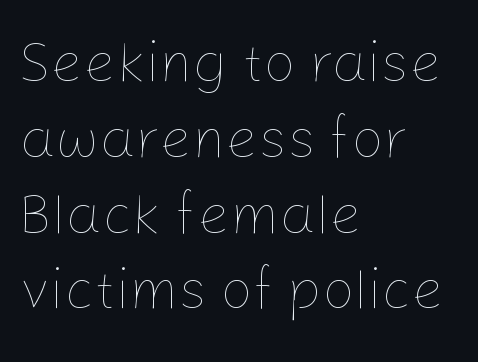
{"italic": "no", "bold": "no", "weight": "thin", "width": "normal", "stroke_contrast": "low", "x_height": "medium", "monospaced": "no", "underline": "no", "align": "left", "line_spacing": "normal", "line_spacing_ratio": 1.33, "letter_spacing": "normal", "letter_spacing_em": 0.0, "glyph_px": 57}
